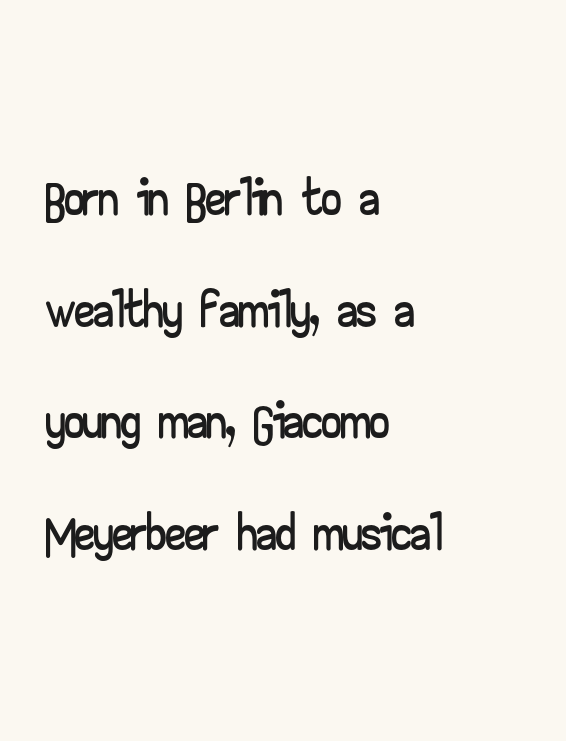
The image shows 78 px wide sans-serif type, upright; set left-aligned, normal line spacing (1.43x), normal letter spacing, not underlined; low stroke contrast and a small x-height.
